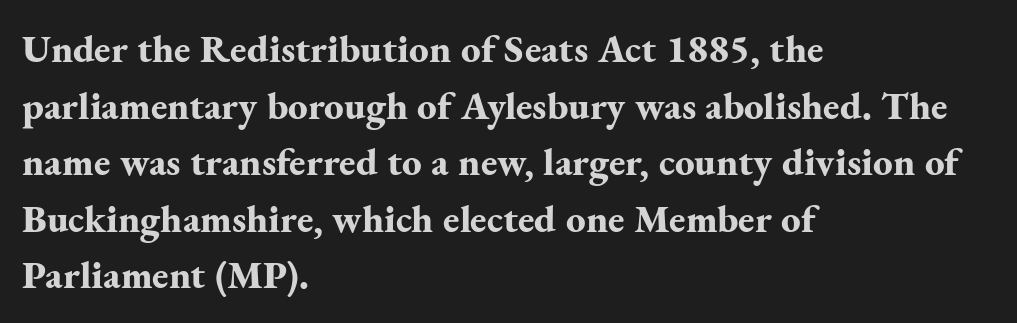
Q: Is the text bold? A: Yes.
Q: Is the text italic (slanted)? A: No, it is upright.
Q: Is the typeface a serif or a sans-serif typeface? A: Serif.
Q: Is the text underlined? A: No.
Q: How is the paragraph aligned? A: Left-aligned.
Q: Is the spacing between letters normal or unusually wide? A: Normal.
Q: Is the spacing between lines tight, normal or loose? A: Normal.
Q: Width (condensed, normal, or wide)? A: Normal.
Q: Stroke contrast? A: Medium.
Q: x-height? A: Small.
Q: Monospaced? A: No.
